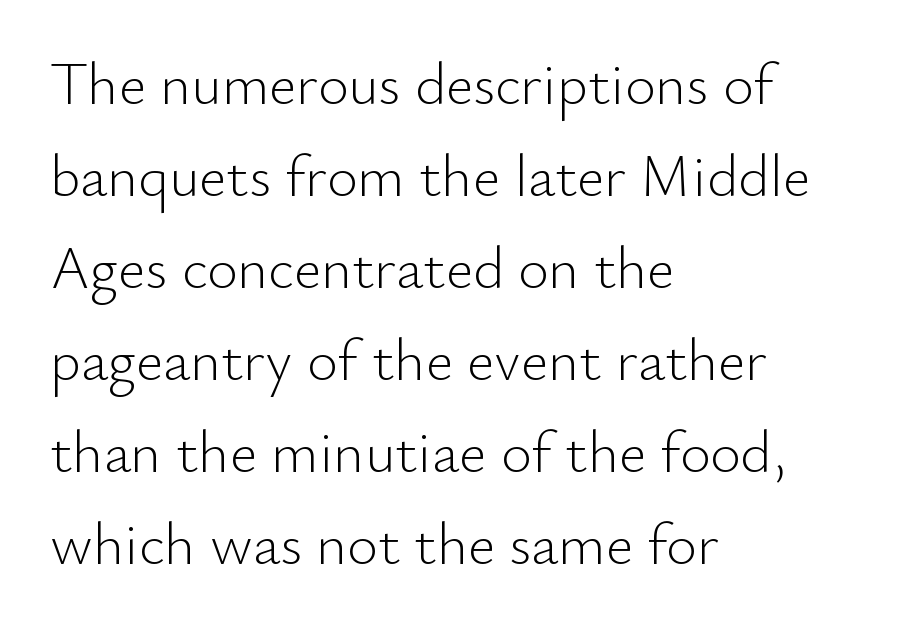
Q: Is the text bold? A: No.
Q: Is the text italic (slanted)? A: No, it is upright.
Q: Is the typeface a serif or a sans-serif typeface? A: Sans-serif.
Q: Is the text underlined? A: No.
Q: How is the paragraph aligned? A: Left-aligned.
Q: Is the spacing between letters normal or unusually wide? A: Normal.
Q: Is the spacing between lines tight, normal or loose? A: Normal.
Q: Width (condensed, normal, or wide)? A: Normal.
Q: Stroke contrast? A: Low.
Q: x-height? A: Small.
Q: Monospaced? A: No.
